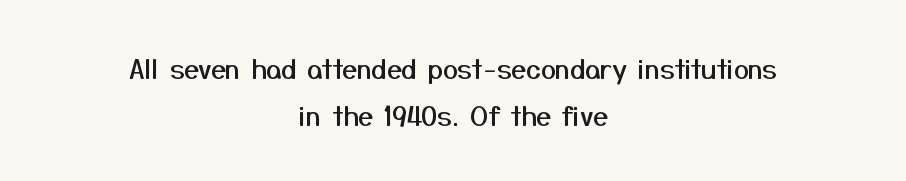
Q: Is the text italic (slanted)? A: No, it is upright.
Q: Is the text underlined? A: No.
Q: How is the paragraph aligned? A: Centered.
Q: Is the spacing between letters normal or unusually wide? A: Normal.
